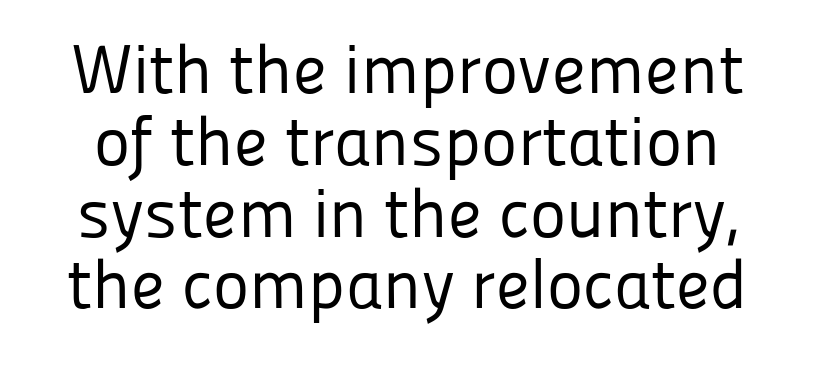
Q: Is the text bold? A: No.
Q: Is the text italic (slanted)? A: No, it is upright.
Q: Is the typeface a serif or a sans-serif typeface? A: Sans-serif.
Q: Is the text underlined? A: No.
Q: Is the spacing between letters normal or unusually wide? A: Normal.
Q: Is the spacing between lines tight, normal or loose? A: Tight.
Q: Width (condensed, normal, or wide)? A: Normal.
Q: Stroke contrast? A: Low.
Q: x-height? A: Medium.
Q: Monospaced? A: No.
